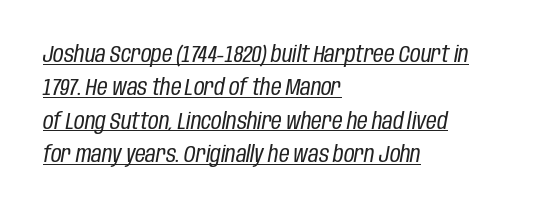
Is the type heavy? It reads as light-to-regular instead. The whole block is typeset with a tilt. Visually the block forms a straight wall on the left and a jagged coastline on the right. Glyph-to-glyph distance matches everyday printed text. Like a heading marked for emphasis, these lines bear an underscore.
